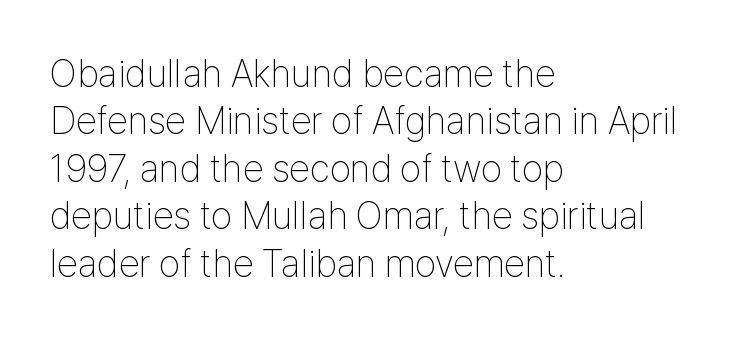
{"serif": "no", "italic": "no", "bold": "no", "weight": "thin", "width": "condensed", "stroke_contrast": "low", "x_height": "medium", "monospaced": "no", "underline": "no", "align": "left", "line_spacing": "normal", "line_spacing_ratio": 1.25, "letter_spacing": "normal", "letter_spacing_em": 0.0, "glyph_px": 38}
